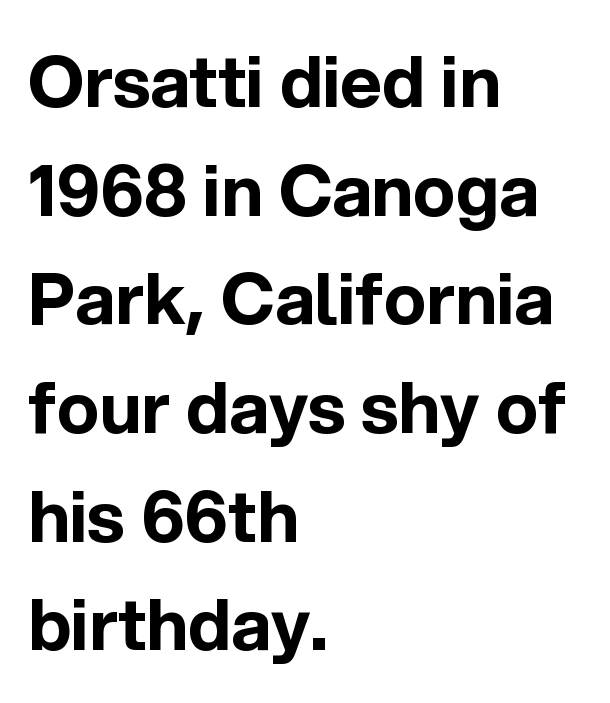
{"serif": "no", "italic": "no", "bold": "yes", "weight": "bold", "width": "normal", "x_height": "medium", "monospaced": "no", "underline": "no", "align": "left", "line_spacing": "normal", "line_spacing_ratio": 1.53, "letter_spacing": "normal", "letter_spacing_em": 0.0, "glyph_px": 71}
